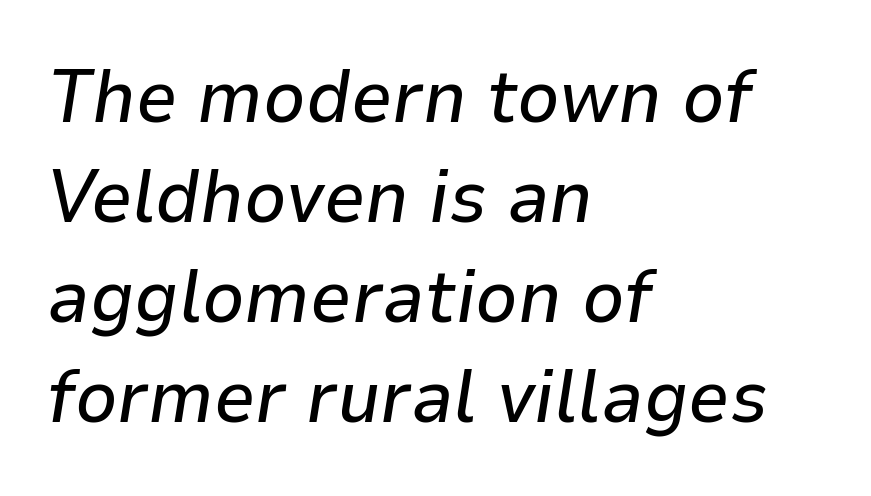
Q: Is the text italic (slanted)? A: Yes, it leans right by about 9 degrees.
Q: Is the text underlined? A: No.
Q: How is the paragraph aligned? A: Left-aligned.
Q: Is the spacing between letters normal or unusually wide? A: Normal.
Q: Is the spacing between lines tight, normal or loose? A: Normal.
Q: Width (condensed, normal, or wide)? A: Normal.
Q: Stroke contrast? A: Low.
Q: x-height? A: Medium.
Q: Monospaced? A: No.
